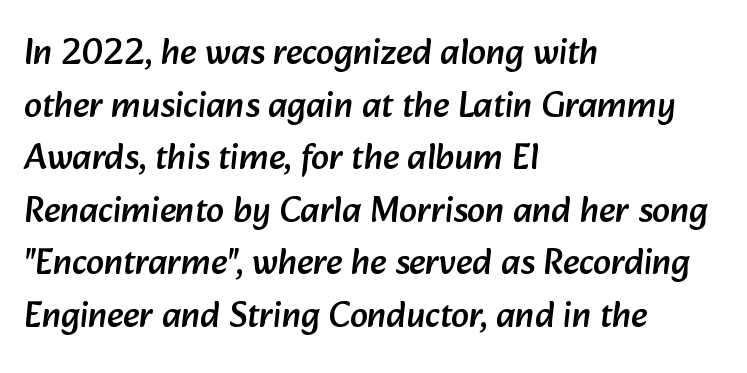
The image shows 36 px sans-serif type; set left-aligned, normal line spacing (1.46x), normal letter spacing, not underlined; low stroke contrast and a medium x-height.
